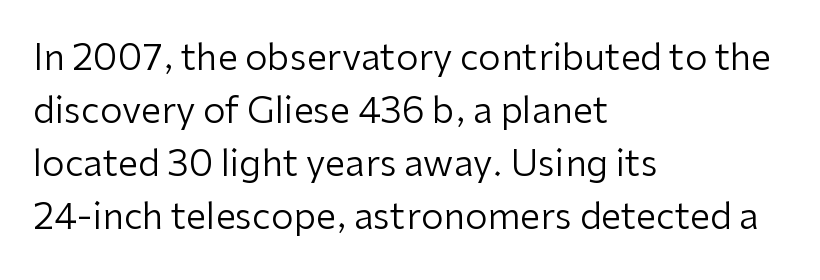
{"serif": "no", "italic": "no", "bold": "no", "weight": "regular", "width": "normal", "stroke_contrast": "low", "x_height": "medium", "monospaced": "no", "underline": "no", "align": "left", "line_spacing": "normal", "line_spacing_ratio": 1.47, "letter_spacing": "normal", "letter_spacing_em": 0.0, "glyph_px": 36}
